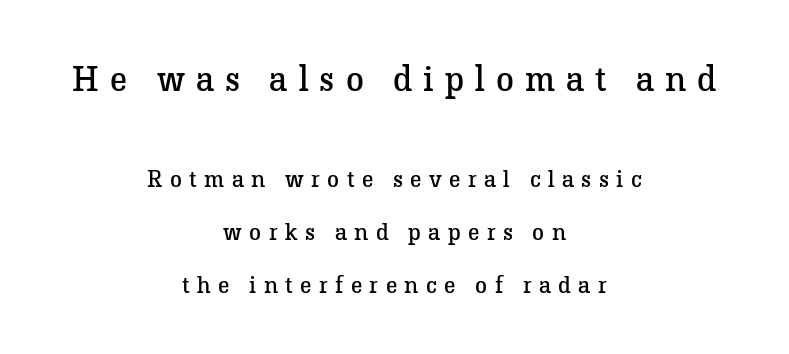
The image shows 36 px regular-weight serif type, upright; set centered, loose line spacing (2.2x), unusually wide letter spacing (+0.31 em), not underlined; the first (top) block is 1.5x larger; low stroke contrast and a medium x-height.
